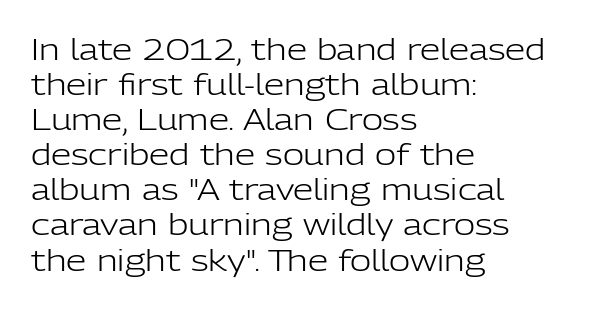
Only glyphs here, with clear space below each row. The typesetter chose a ragged-right arrangement here. This sample has the flowing, uneven cadence of proportional lettering. This sample uses plain, unmodified letter spacing.
